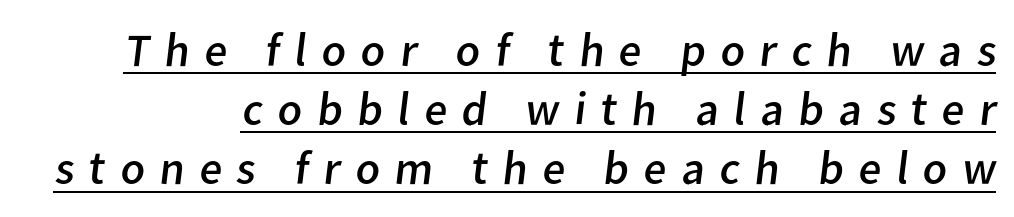
{"serif": "no", "bold": "no", "weight": "regular", "width": "normal", "stroke_contrast": "low", "x_height": "medium", "monospaced": "no", "underline": "yes", "line_spacing": "normal", "line_spacing_ratio": 1.26, "letter_spacing": "wide", "letter_spacing_em": 0.31, "glyph_px": 47}
